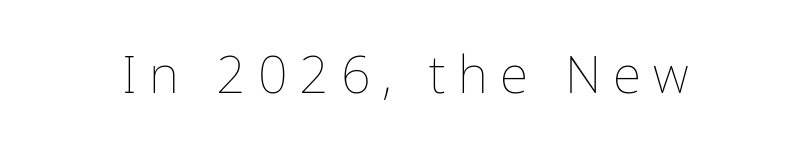
Rendered with straight, roman letterforms. Glyph-to-glyph distance is far greater than everyday printed text. These lines are rendered in a variable-pitch font. Anything drawn beneath the words? Only blank space.
